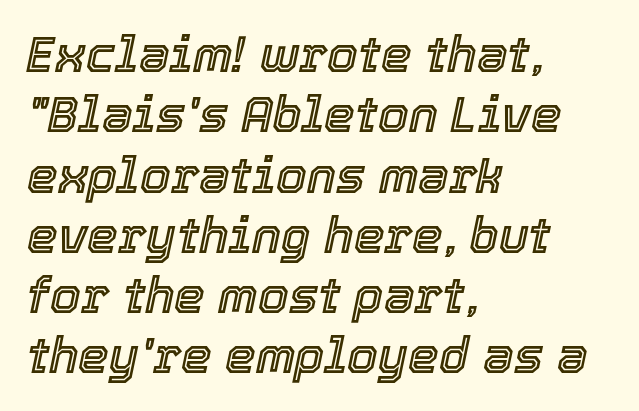
{"italic": "yes", "lean": "right", "slant_degrees": 12, "width": "normal", "x_height": "medium", "monospaced": "no", "underline": "no", "align": "left", "line_spacing_ratio": 1.23, "letter_spacing": "normal", "letter_spacing_em": 0.0, "glyph_px": 49}
